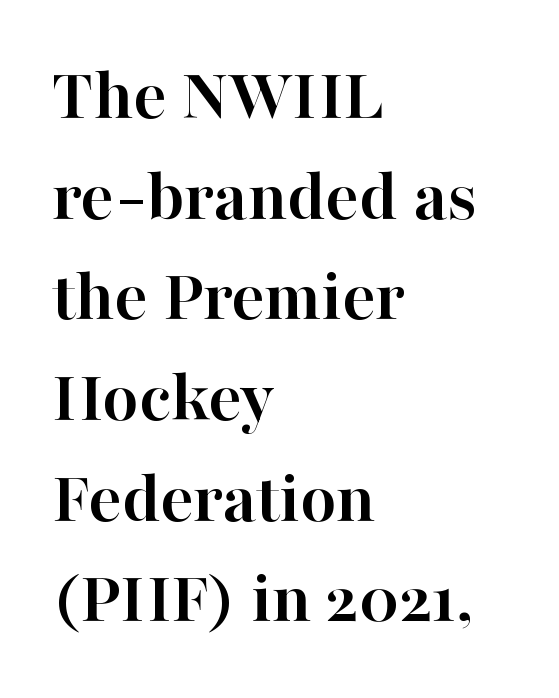
{"serif": "yes", "italic": "no", "bold": "yes", "weight": "semibold", "width": "normal", "stroke_contrast": "high", "x_height": "medium", "monospaced": "no", "underline": "no", "align": "left", "line_spacing": "normal", "line_spacing_ratio": 1.36, "letter_spacing": "normal", "letter_spacing_em": 0.0, "glyph_px": 74}
